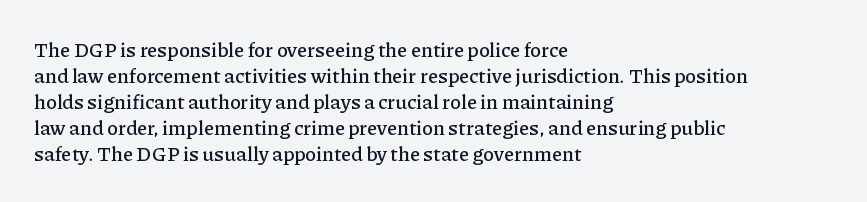
The letterforms sit shoulder to shoulder at normal distance. The lines in this sample share a left origin and differ only in where they stop. Lines of text with bare space underneath. This sample keeps an unexceptional amount of space between lines. Upright lettering throughout.
